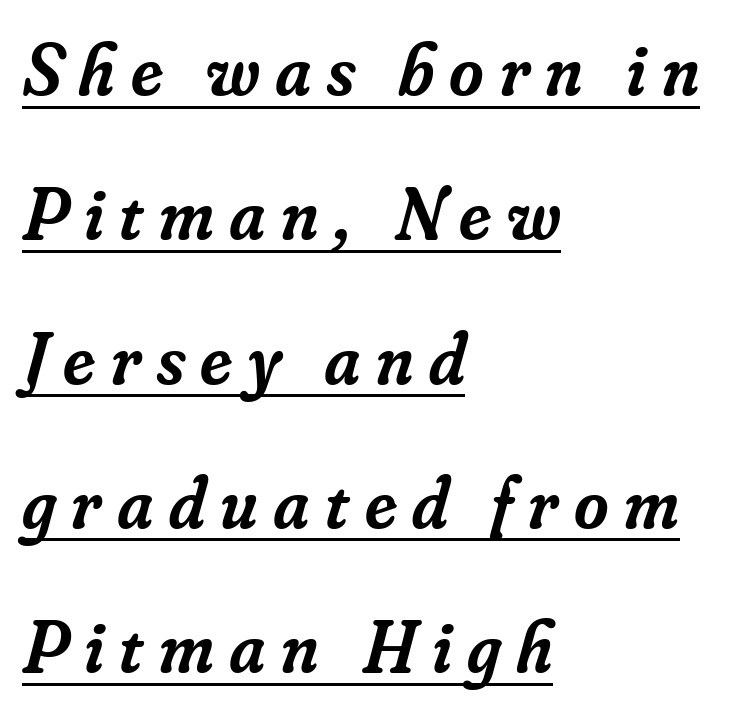
Emphasis by weight is partial: semibold. Between one letter and the next there's a generous, obvious gap. You can tell it's italic because the verticals aren't actually vertical. Each new line begins a long way beneath the previous one. The face used here appears with an underline applied. In terms of letterform style, serifs are clearly present.
